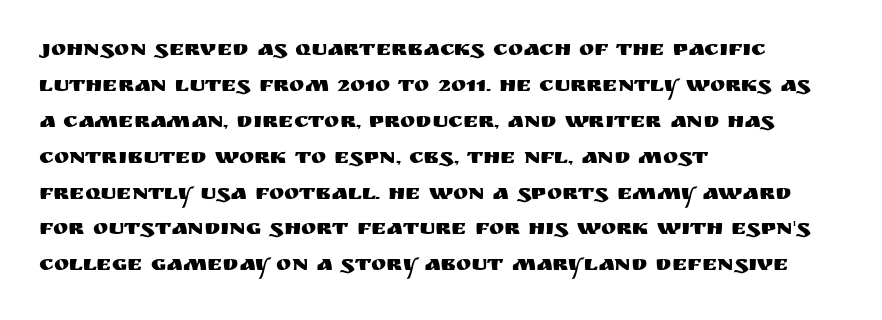
Q: Is the text italic (slanted)? A: No, it is upright.
Q: Is the text underlined? A: No.
Q: How is the paragraph aligned? A: Left-aligned.
Q: Is the spacing between letters normal or unusually wide? A: Normal.
Q: Is the spacing between lines tight, normal or loose? A: Normal.
